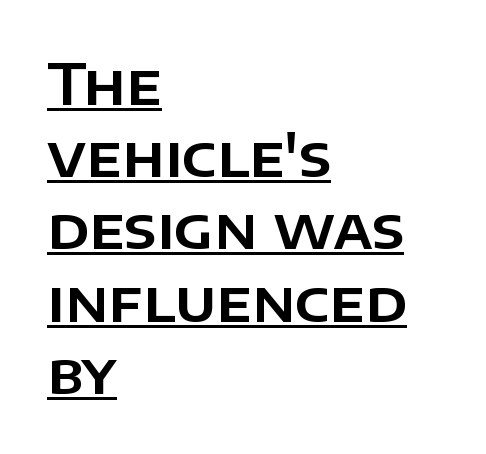
Each letter's strokes conclude bluntly, with no projecting serifs. This sample keeps an unexceptional amount of space between lines. Tracking here is standard; glyphs follow each other at the usual distance. This sample has the flowing, uneven cadence of proportional lettering. The passage is arranged the way most books set body copy — flush left. This sample uses an upright cut, with every glyph sitting square on the baseline.
